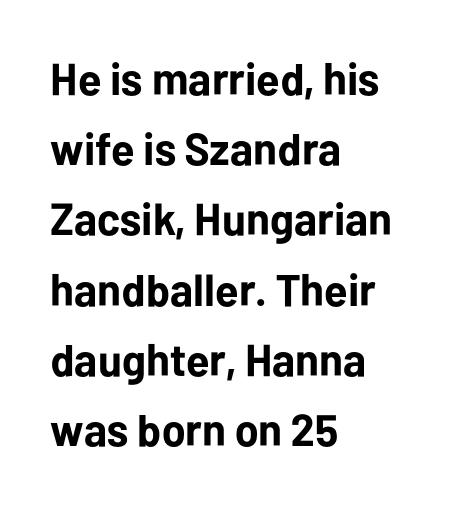
The image shows 45 px bold sans-serif type, upright; set left-aligned, normal line spacing (1.56x), normal letter spacing, not underlined; low stroke contrast and a medium x-height.
